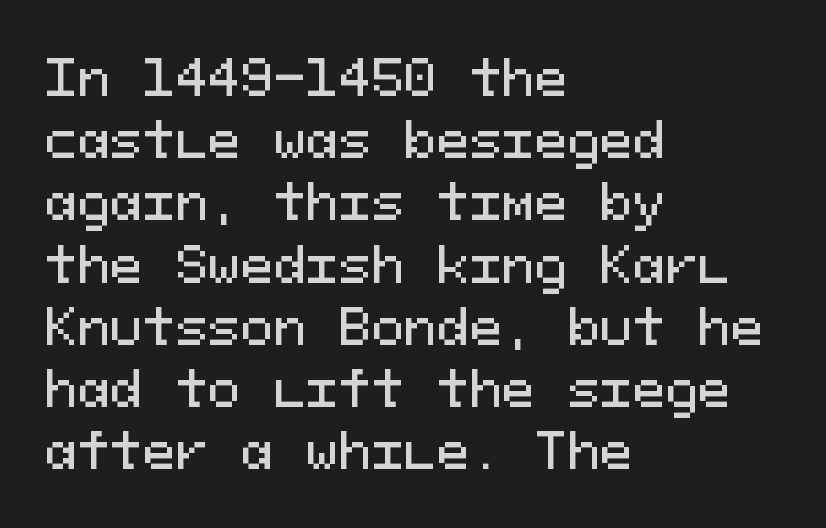
Upright lettering throughout. Notice how descenders clear the ascenders below comfortably — that's standard leading. Looks like terminal output: every glyph gets an equal slot. Letter spacing: default. Is this a sans? Yes — the strokes have no serifs.
